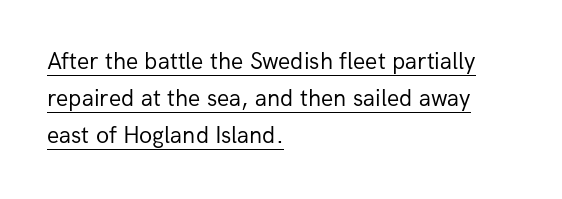
Q: Is the text bold? A: No.
Q: Is the text italic (slanted)? A: No, it is upright.
Q: Is the text underlined? A: Yes.
Q: How is the paragraph aligned? A: Left-aligned.
Q: Is the spacing between letters normal or unusually wide? A: Normal.
Q: Is the spacing between lines tight, normal or loose? A: Normal.
